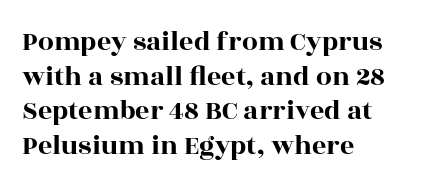
Short note: letters normally spaced. The lettering holds an erect, upright posture throughout. Does the type have serifs? Yes, each stem ends in a small foot. Here the designer chose a conventional face with non-uniform glyph widths. Does the copy run flush right? No — it runs flush left. Words float on clear page, feet unadorned.
